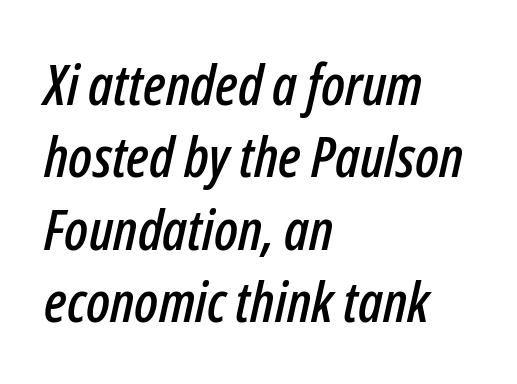
{"italic": "yes", "lean": "right", "slant_degrees": 12, "width": "condensed", "stroke_contrast": "low", "x_height": "medium", "monospaced": "no", "underline": "no", "align": "left", "line_spacing": "normal", "line_spacing_ratio": 1.27, "letter_spacing": "normal", "letter_spacing_em": 0.0, "glyph_px": 57}
